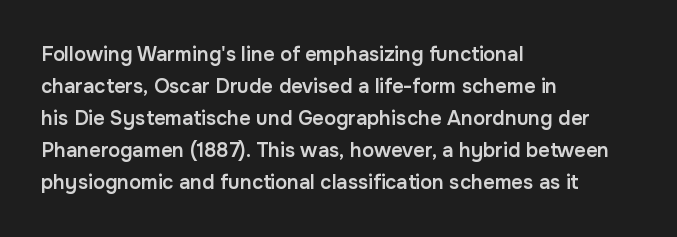
{"italic": "no", "bold": "semi", "underline": "no", "align": "left", "line_spacing": "normal", "line_spacing_ratio": 1.6, "letter_spacing": "normal", "letter_spacing_em": 0.0, "glyph_px": 20}
